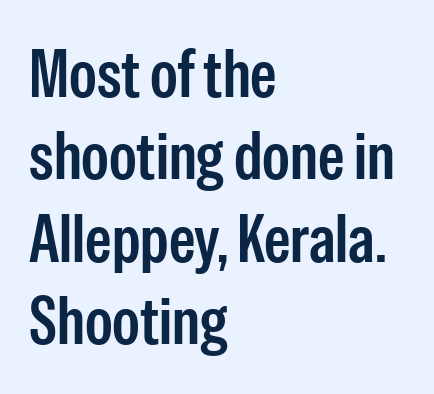
The image shows 67 px semibold, condensed sans-serif type, upright; set left-aligned, line spacing 1.23x, normal letter spacing, not underlined; low stroke contrast and a medium x-height.
